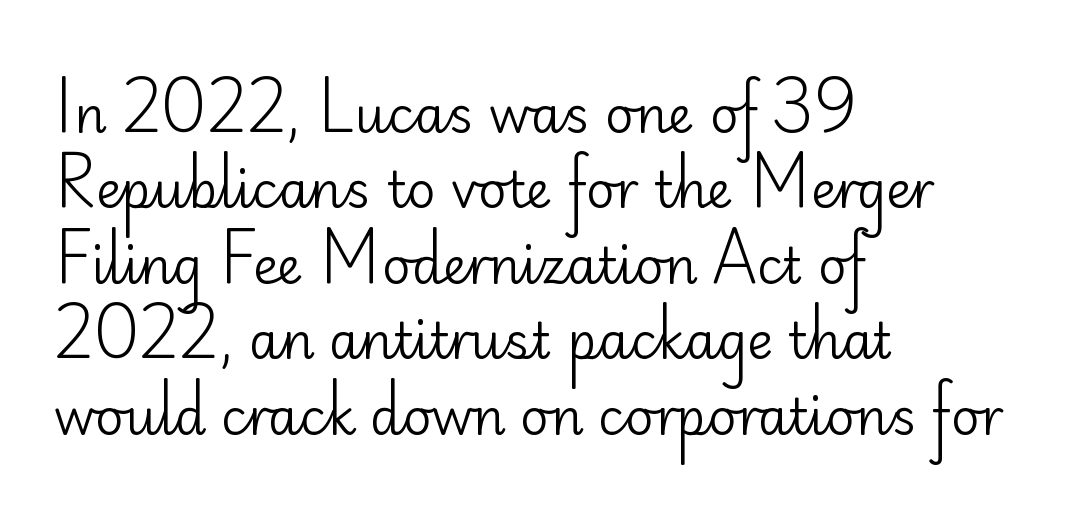
Q: Is the text bold? A: No.
Q: Is the text italic (slanted)? A: No, it is upright.
Q: Is the typeface a serif or a sans-serif typeface? A: Sans-serif.
Q: Is the text underlined? A: No.
Q: How is the paragraph aligned? A: Left-aligned.
Q: Is the spacing between letters normal or unusually wide? A: Normal.
Q: Is the spacing between lines tight, normal or loose? A: Normal.
Q: Width (condensed, normal, or wide)? A: Normal.
Q: Stroke contrast? A: Low.
Q: x-height? A: Small.
Q: Monospaced? A: No.
